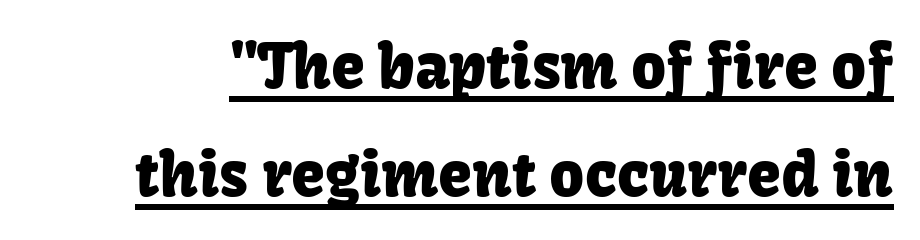
Q: Is the text italic (slanted)? A: No, it is upright.
Q: Is the typeface a serif or a sans-serif typeface? A: Sans-serif.
Q: Is the text underlined? A: Yes.
Q: Is the spacing between letters normal or unusually wide? A: Normal.
Q: Width (condensed, normal, or wide)? A: Normal.
Q: Stroke contrast? A: Low.
Q: x-height? A: Medium.
Q: Monospaced? A: No.
